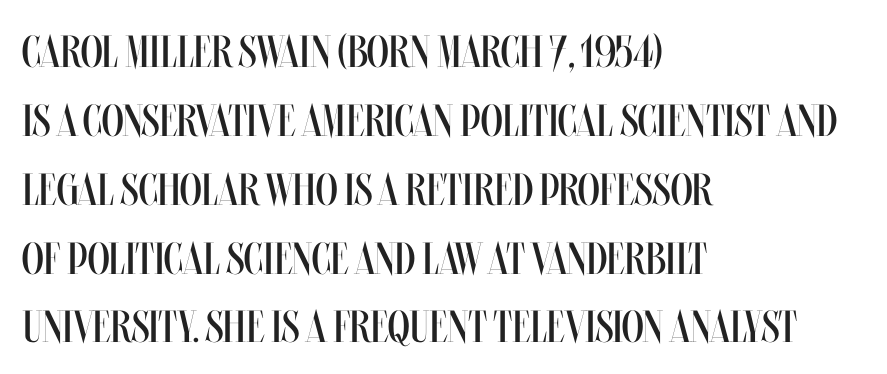
Q: Is the text bold? A: No.
Q: Is the text italic (slanted)? A: No, it is upright.
Q: Is the text underlined? A: No.
Q: How is the paragraph aligned? A: Left-aligned.
Q: Is the spacing between letters normal or unusually wide? A: Normal.
Q: Is the spacing between lines tight, normal or loose? A: Normal.
Q: Width (condensed, normal, or wide)? A: Condensed.
Q: Stroke contrast? A: Medium.
Q: x-height? A: Large.
Q: Monospaced? A: No.
